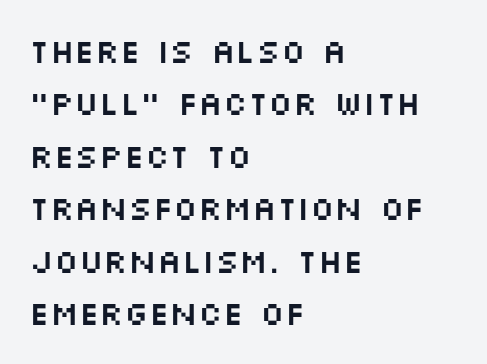
The image shows 33 px wide sans-serif type, upright; set left-aligned, normal line spacing (1.59x), normal letter spacing, not underlined; medium stroke contrast and a large x-height.
